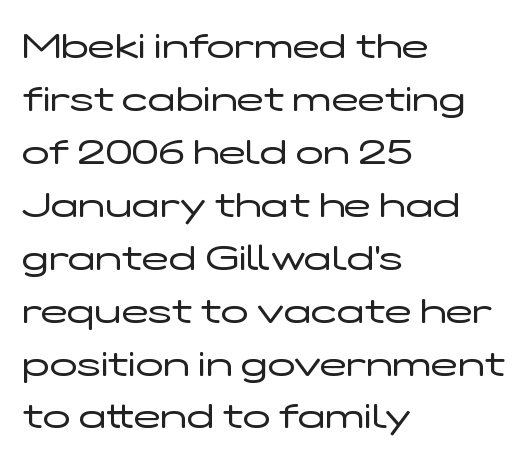
Q: Is the text bold? A: No.
Q: Is the text italic (slanted)? A: No, it is upright.
Q: Is the typeface a serif or a sans-serif typeface? A: Sans-serif.
Q: Is the text underlined? A: No.
Q: How is the paragraph aligned? A: Left-aligned.
Q: Is the spacing between letters normal or unusually wide? A: Normal.
Q: Is the spacing between lines tight, normal or loose? A: Normal.
Q: Width (condensed, normal, or wide)? A: Wide.
Q: Stroke contrast? A: Low.
Q: x-height? A: Medium.
Q: Monospaced? A: No.
